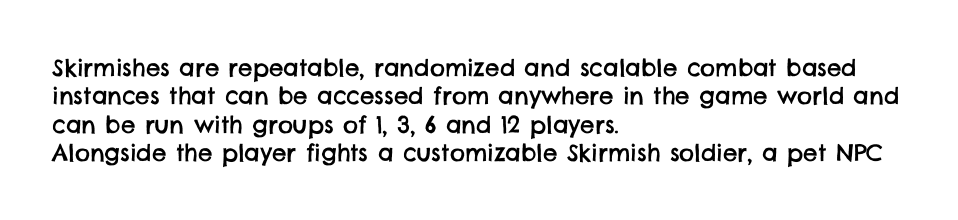
{"underline": "no", "align": "left", "line_spacing_ratio": 1.23, "letter_spacing": "normal", "letter_spacing_em": 0.0, "glyph_px": 23}
